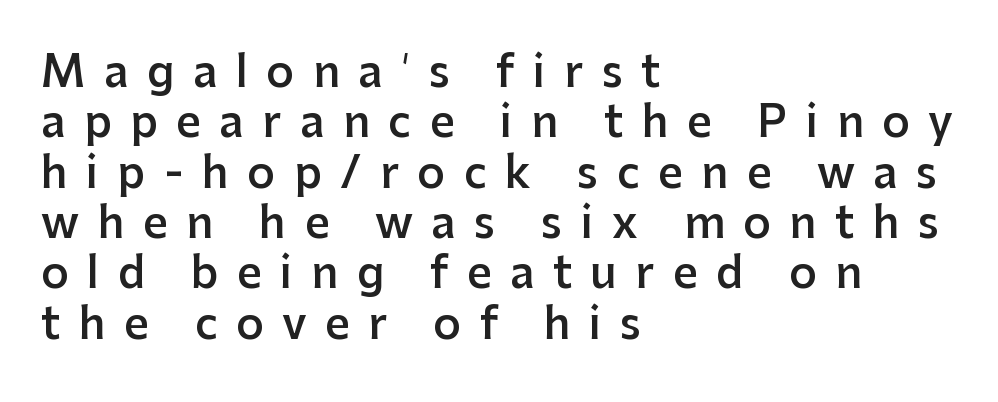
The image shows 43 px semibold sans-serif type, upright; set left-aligned, line spacing 1.17x, unusually wide letter spacing (+0.43 em), not underlined; low stroke contrast and a medium x-height.
